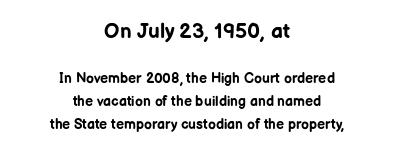
Q: Is the text bold? A: Yes.
Q: Is the text italic (slanted)? A: No, it is upright.
Q: Is the text underlined? A: No.
Q: How is the paragraph aligned? A: Centered.
Q: Is the spacing between letters normal or unusually wide? A: Normal.
Q: Is the spacing between lines tight, normal or loose? A: Normal.
Q: Which block of text is set in a larger size, the first (top) or the second (bottom)? A: The first (top) one.
